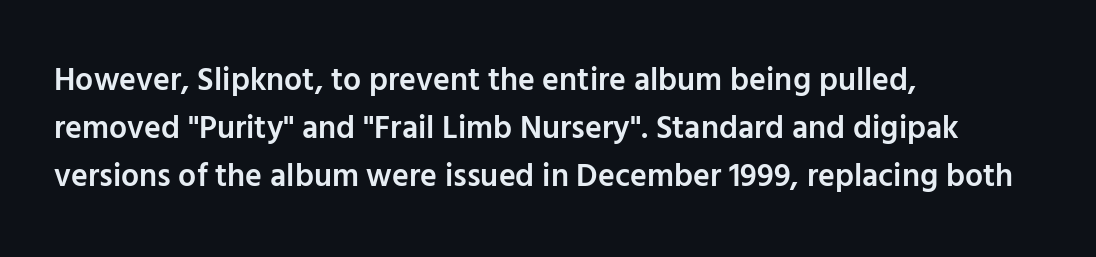
Q: Is the text bold? A: Semi-bold.
Q: Is the text italic (slanted)? A: No, it is upright.
Q: Is the typeface a serif or a sans-serif typeface? A: Sans-serif.
Q: Is the text underlined? A: No.
Q: How is the paragraph aligned? A: Left-aligned.
Q: Is the spacing between letters normal or unusually wide? A: Normal.
Q: Is the spacing between lines tight, normal or loose? A: Normal.
Q: Width (condensed, normal, or wide)? A: Normal.
Q: Stroke contrast? A: Low.
Q: x-height? A: Medium.
Q: Monospaced? A: No.
